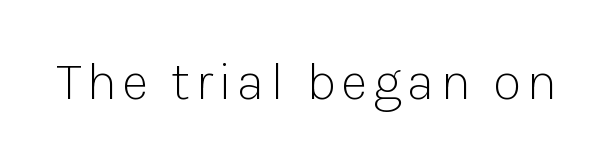
{"serif": "no", "italic": "no", "bold": "no", "weight": "light", "width": "normal", "stroke_contrast": "low", "x_height": "medium", "monospaced": "no", "underline": "no", "glyph_px": 53}
